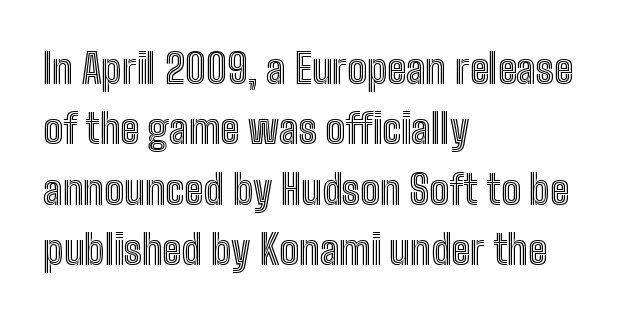
Q: Is the text italic (slanted)? A: No, it is upright.
Q: Is the text underlined? A: No.
Q: How is the paragraph aligned? A: Left-aligned.
Q: Is the spacing between letters normal or unusually wide? A: Normal.
Q: Is the spacing between lines tight, normal or loose? A: Normal.
Q: Width (condensed, normal, or wide)? A: Condensed.
Q: x-height? A: Medium.
Q: Monospaced? A: No.
